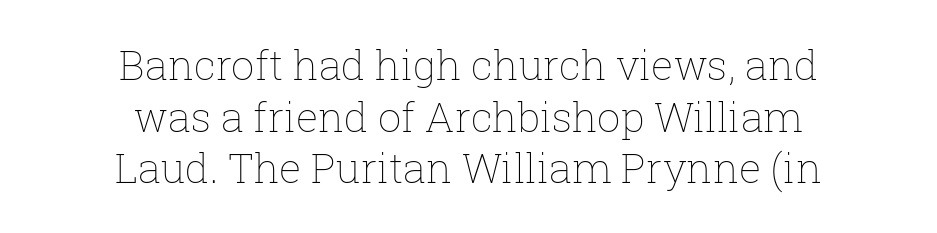
Q: Is the text bold? A: No.
Q: Is the text italic (slanted)? A: No, it is upright.
Q: Is the text underlined? A: No.
Q: How is the paragraph aligned? A: Centered.
Q: Is the spacing between letters normal or unusually wide? A: Normal.
Q: Is the spacing between lines tight, normal or loose? A: Normal.
Q: Width (condensed, normal, or wide)? A: Normal.
Q: Stroke contrast? A: Low.
Q: x-height? A: Medium.
Q: Monospaced? A: No.
